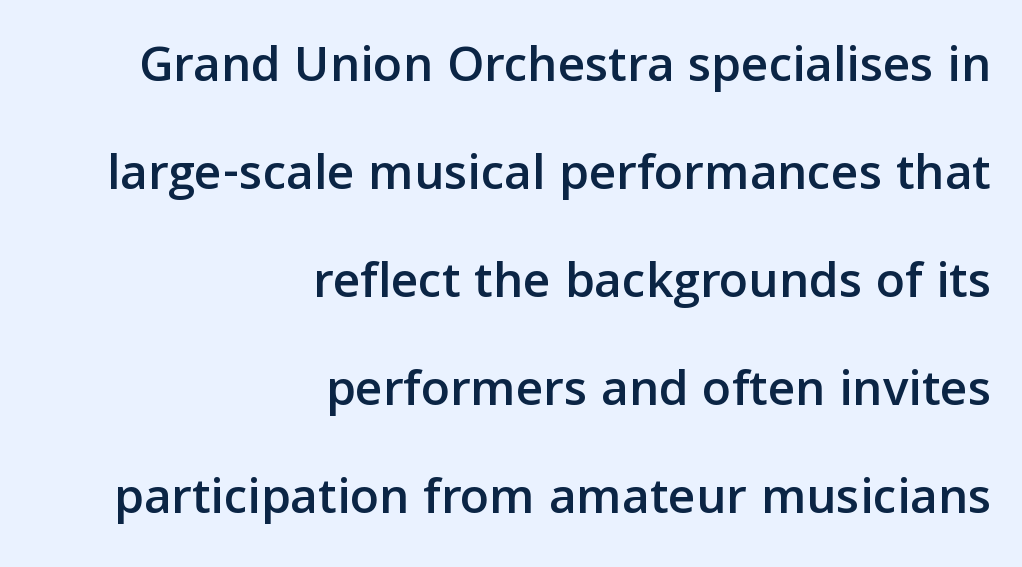
Q: Is the text italic (slanted)? A: No, it is upright.
Q: Is the typeface a serif or a sans-serif typeface? A: Sans-serif.
Q: Is the text underlined? A: No.
Q: How is the paragraph aligned? A: Right-aligned.
Q: Is the spacing between letters normal or unusually wide? A: Normal.
Q: Is the spacing between lines tight, normal or loose? A: Loose.
Q: Width (condensed, normal, or wide)? A: Normal.
Q: Stroke contrast? A: Low.
Q: x-height? A: Medium.
Q: Monospaced? A: No.
